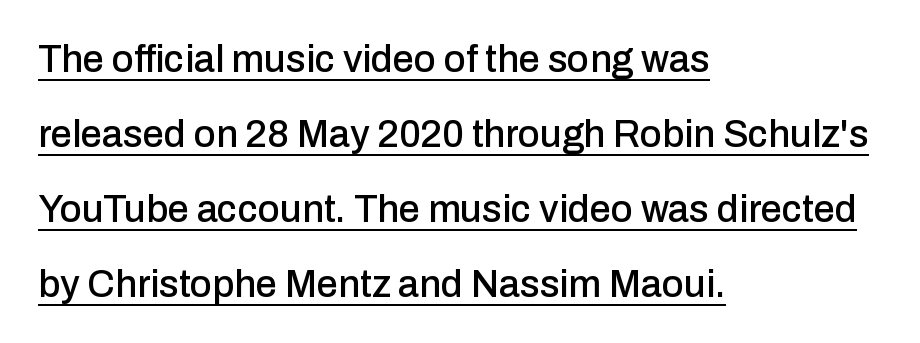
Notice the wide empty band between every row — that's loose leading. Nope, not italic — everything's standing straight. The letterforms sit shoulder to shoulder at normal distance. The rendered words wear a rule along their underside. The ragged edge is on the right, which tells us the setting is flush left. Classification — sans serif.
